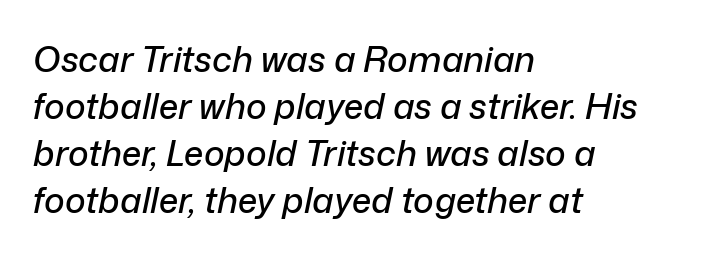
What's the leading like? Ordinary, nothing unusual. Layout note: lines flush left. The face used here is proportionally spaced, like ordinary book or web type. The face used here has a pronounced slope to its letters.
